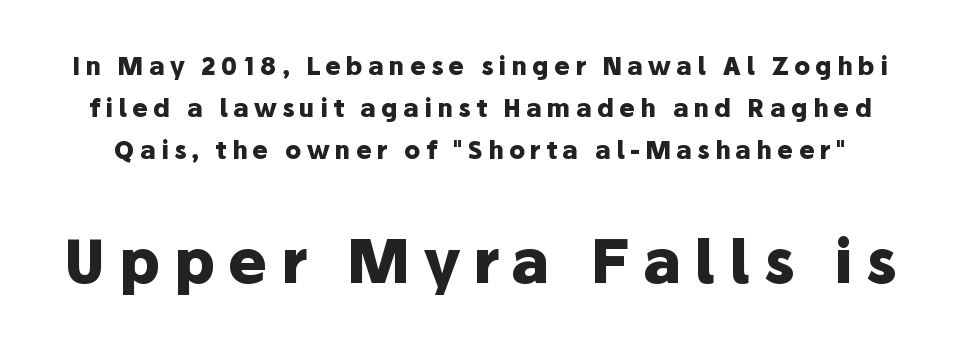
Q: Is the text bold? A: Yes.
Q: Is the text italic (slanted)? A: No, it is upright.
Q: Is the typeface a serif or a sans-serif typeface? A: Sans-serif.
Q: Is the text underlined? A: No.
Q: Is the spacing between letters normal or unusually wide? A: Unusually wide.
Q: Which block of text is set in a larger size, the first (top) or the second (bottom)? A: The second (bottom) one.
Q: Width (condensed, normal, or wide)? A: Normal.
Q: Stroke contrast? A: Low.
Q: x-height? A: Medium.
Q: Monospaced? A: No.
